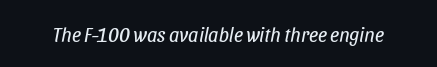
The image shows 20 px text type, italic (leaning right); set normal letter spacing, not underlined.
